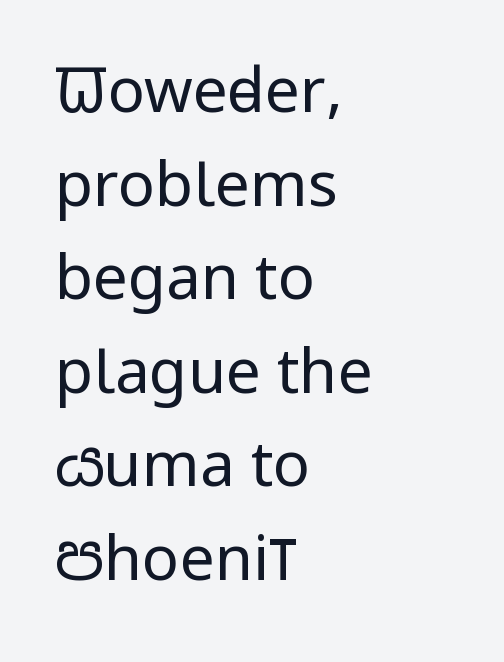
Q: Is the text bold? A: No.
Q: Is the text italic (slanted)? A: No, it is upright.
Q: Is the typeface a serif or a sans-serif typeface? A: Sans-serif.
Q: Is the text underlined? A: No.
Q: How is the paragraph aligned? A: Left-aligned.
Q: Is the spacing between letters normal or unusually wide? A: Normal.
Q: Is the spacing between lines tight, normal or loose? A: Normal.
Q: Width (condensed, normal, or wide)? A: Condensed.
Q: Stroke contrast? A: Low.
Q: x-height? A: Large.
Q: Monospaced? A: No.
